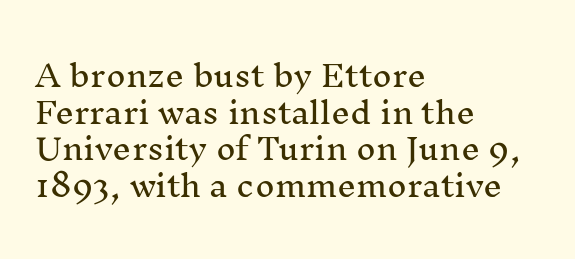
Q: Is the text italic (slanted)? A: No, it is upright.
Q: Is the typeface a serif or a sans-serif typeface? A: Serif.
Q: Is the text underlined? A: No.
Q: How is the paragraph aligned? A: Left-aligned.
Q: Is the spacing between letters normal or unusually wide? A: Normal.
Q: Width (condensed, normal, or wide)? A: Normal.
Q: Stroke contrast? A: Medium.
Q: x-height? A: Medium.
Q: Monospaced? A: No.
